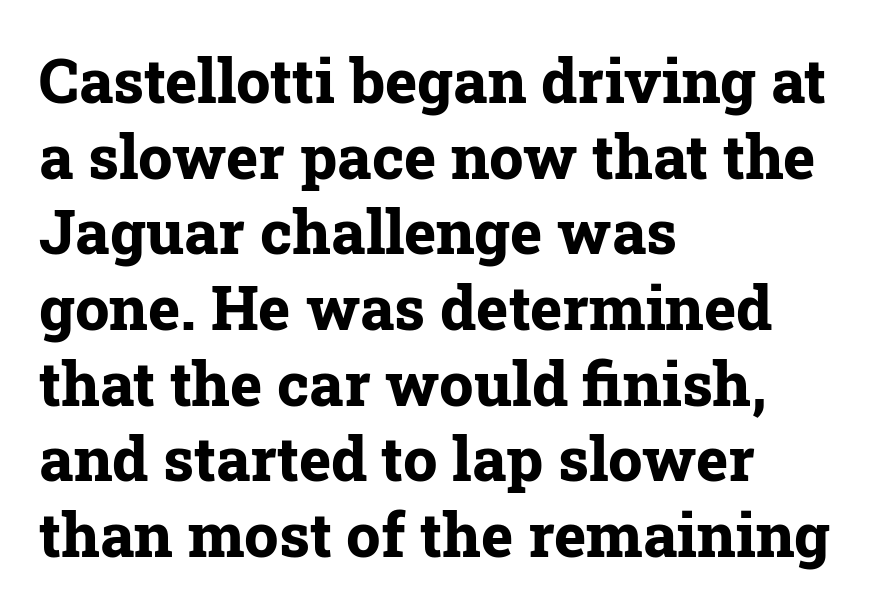
The typography opts for an upright posture over an oblique one. Are there feet on the stems? There are — it's a serif. Here the designer chose a conventional face with non-uniform glyph widths. The paragraph shown leans on its left margin. Caption: bold face, heavy strokes. Standard letterfit; no display-style spreading of the glyphs.
